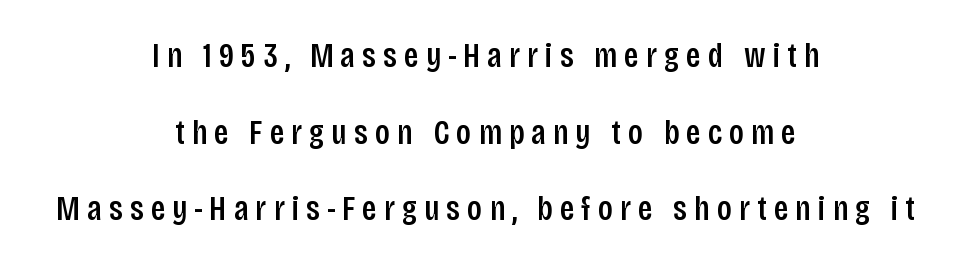
Q: Is the text italic (slanted)? A: No, it is upright.
Q: Is the typeface a serif or a sans-serif typeface? A: Sans-serif.
Q: Is the text underlined? A: No.
Q: How is the paragraph aligned? A: Centered.
Q: Is the spacing between letters normal or unusually wide? A: Unusually wide.
Q: Is the spacing between lines tight, normal or loose? A: Loose.
Q: Width (condensed, normal, or wide)? A: Condensed.
Q: Stroke contrast? A: Low.
Q: x-height? A: Large.
Q: Monospaced? A: No.
